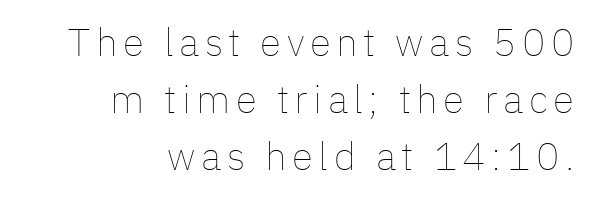
{"italic": "no", "bold": "no", "weight": "thin", "width": "normal", "stroke_contrast": "low", "x_height": "medium", "monospaced": "no", "underline": "no", "align": "right", "line_spacing": "normal", "line_spacing_ratio": 1.46, "glyph_px": 39}
